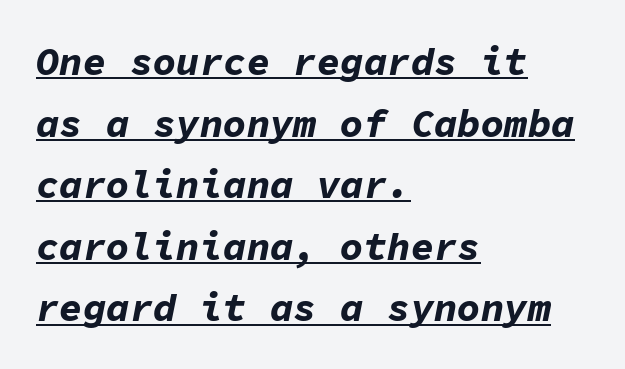
The image shows 39 px bold type, italic (leaning right), monospaced; set left-aligned, normal line spacing (1.58x), normal letter spacing, underlined; low stroke contrast and a medium x-height.
